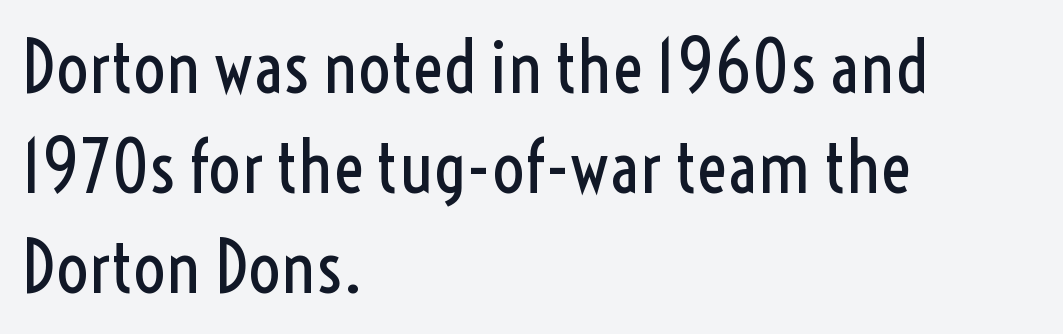
The image shows 72 px regular-weight, condensed sans-serif type, upright; set left-aligned, normal line spacing (1.39x), normal letter spacing, not underlined; a medium x-height.
